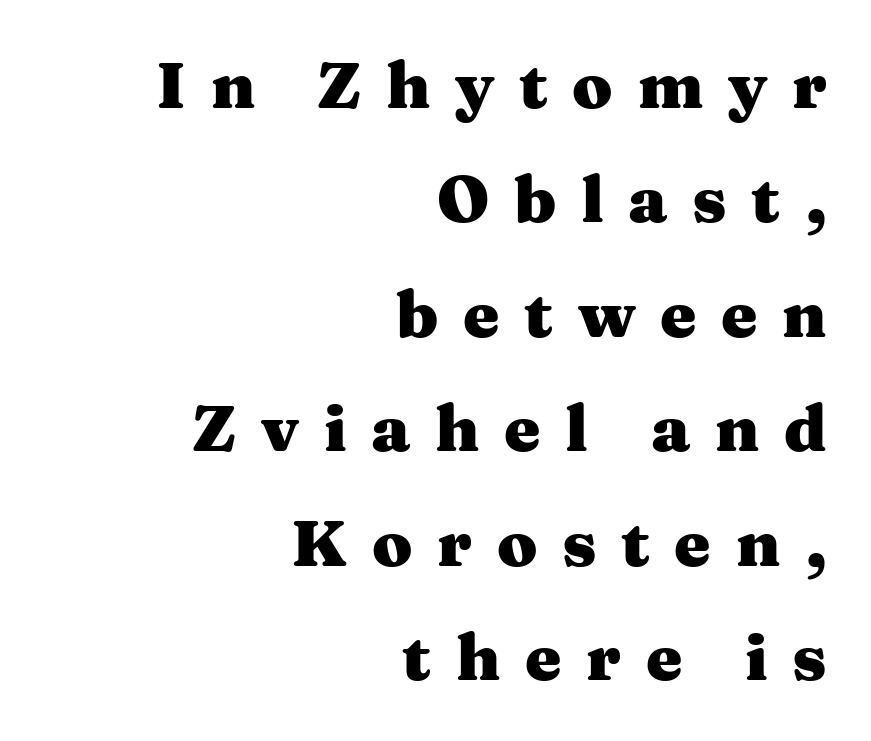
Q: Is the text bold? A: Yes.
Q: Is the text italic (slanted)? A: No, it is upright.
Q: Is the typeface a serif or a sans-serif typeface? A: Serif.
Q: Is the text underlined? A: No.
Q: How is the paragraph aligned? A: Right-aligned.
Q: Is the spacing between letters normal or unusually wide? A: Unusually wide.
Q: Width (condensed, normal, or wide)? A: Wide.
Q: Stroke contrast? A: Medium.
Q: x-height? A: Medium.
Q: Monospaced? A: No.
